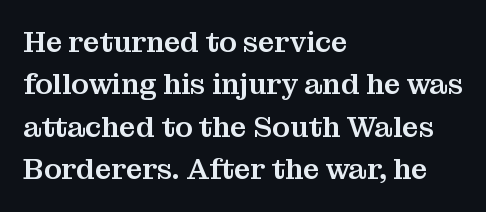
{"serif": "yes", "italic": "no", "width": "normal", "stroke_contrast": "medium", "x_height": "medium", "monospaced": "no", "underline": "no", "align": "left", "line_spacing": "normal", "line_spacing_ratio": 1.46, "letter_spacing": "normal", "letter_spacing_em": 0.0, "glyph_px": 29}
